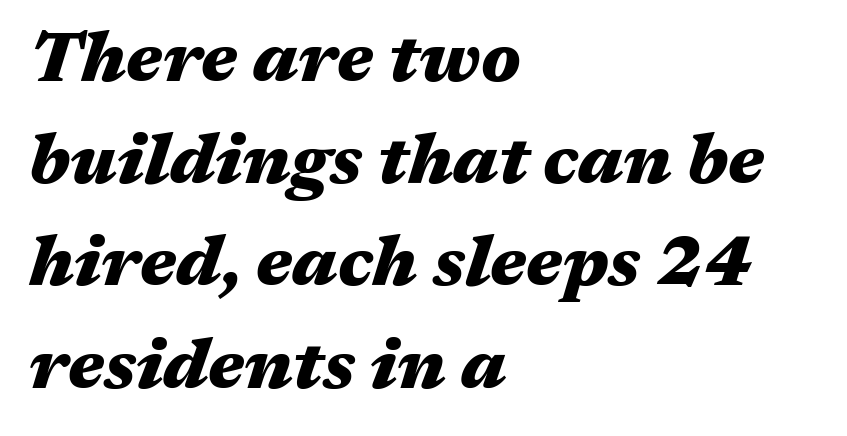
Q: Is the text bold? A: Yes.
Q: Is the text italic (slanted)? A: Yes, it leans right by about 17 degrees.
Q: Is the text underlined? A: No.
Q: How is the paragraph aligned? A: Left-aligned.
Q: Is the spacing between letters normal or unusually wide? A: Normal.
Q: Is the spacing between lines tight, normal or loose? A: Normal.
Q: Width (condensed, normal, or wide)? A: Wide.
Q: Stroke contrast? A: Medium.
Q: x-height? A: Medium.
Q: Monospaced? A: No.
